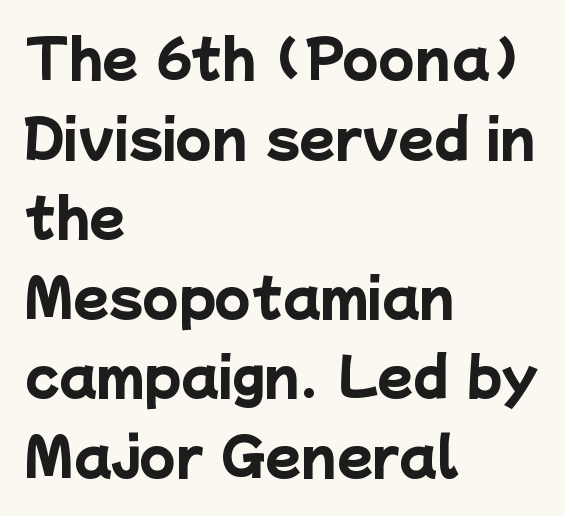
The image shows 52 px heavy sans-serif type; set left-aligned, normal line spacing (1.53x), normal letter spacing, not underlined; low stroke contrast and a medium x-height.
